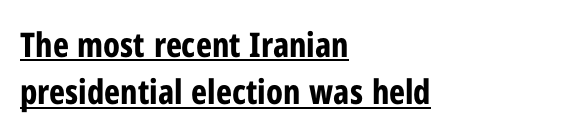
{"serif": "no", "italic": "no", "bold": "yes", "weight": "bold", "width": "condensed", "stroke_contrast": "low", "x_height": "medium", "monospaced": "no", "underline": "yes", "align": "left", "line_spacing": "normal", "line_spacing_ratio": 1.39, "letter_spacing": "normal", "letter_spacing_em": 0.0, "glyph_px": 34}
